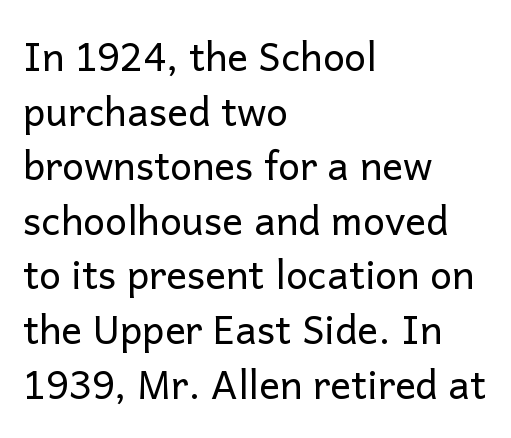
Q: Is the text bold? A: No.
Q: Is the text italic (slanted)? A: No, it is upright.
Q: Is the typeface a serif or a sans-serif typeface? A: Sans-serif.
Q: Is the text underlined? A: No.
Q: How is the paragraph aligned? A: Left-aligned.
Q: Is the spacing between letters normal or unusually wide? A: Normal.
Q: Is the spacing between lines tight, normal or loose? A: Normal.
Q: Width (condensed, normal, or wide)? A: Normal.
Q: Stroke contrast? A: Low.
Q: x-height? A: Medium.
Q: Monospaced? A: No.
